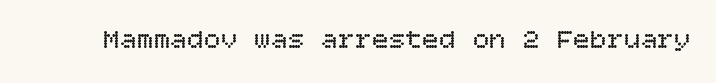
The image shows 28 px regular-weight type, upright; set normal letter spacing, not underlined; low stroke contrast and a large x-height.
